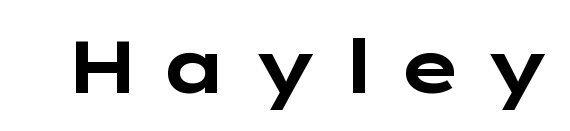
The letters stand straight up with perfectly vertical stems. Is this a fixed-width face? No — the glyphs have proportional, varying widths. The string is rendered with underlining switched off. How heavy is the stroke? Heavy — this is a bold.
